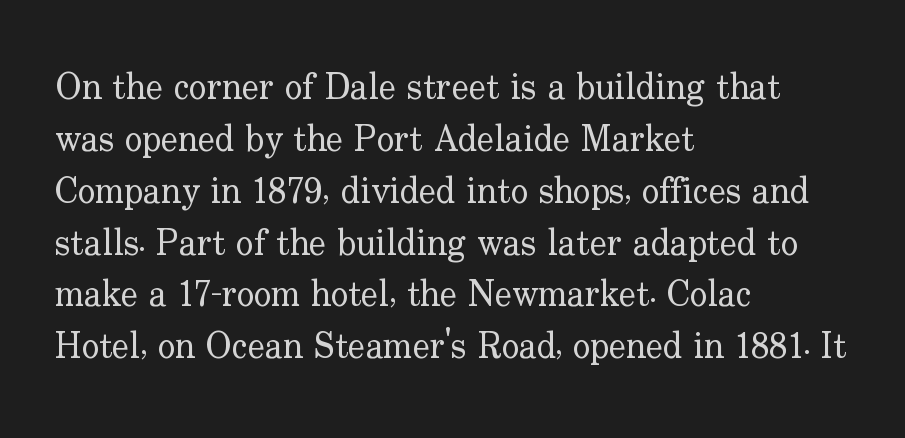
Q: Is the text bold? A: No.
Q: Is the text italic (slanted)? A: No, it is upright.
Q: Is the typeface a serif or a sans-serif typeface? A: Serif.
Q: Is the text underlined? A: No.
Q: How is the paragraph aligned? A: Left-aligned.
Q: Is the spacing between letters normal or unusually wide? A: Normal.
Q: Is the spacing between lines tight, normal or loose? A: Normal.
Q: Width (condensed, normal, or wide)? A: Normal.
Q: Stroke contrast? A: Low.
Q: x-height? A: Small.
Q: Monospaced? A: No.
